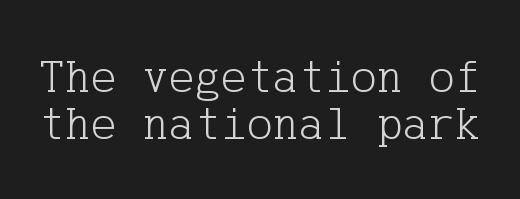
Q: Is the text bold? A: No.
Q: Is the text italic (slanted)? A: No, it is upright.
Q: Is the typeface a serif or a sans-serif typeface? A: Serif.
Q: Is the text underlined? A: No.
Q: Is the spacing between letters normal or unusually wide? A: Normal.
Q: Is the spacing between lines tight, normal or loose? A: Tight.
Q: Width (condensed, normal, or wide)? A: Normal.
Q: Stroke contrast? A: Low.
Q: x-height? A: Medium.
